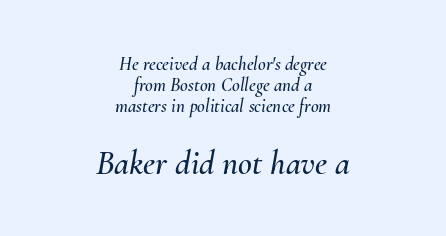
Q: Is the text italic (slanted)? A: Yes, it leans right by about 10 degrees.
Q: Is the text underlined? A: No.
Q: How is the paragraph aligned? A: Centered.
Q: Is the spacing between letters normal or unusually wide? A: Normal.
Q: Is the spacing between lines tight, normal or loose? A: Tight.
Q: Which block of text is set in a larger size, the first (top) or the second (bottom)? A: The second (bottom) one.
Q: Width (condensed, normal, or wide)? A: Normal.
Q: Stroke contrast? A: Medium.
Q: x-height? A: Small.
Q: Monospaced? A: No.
